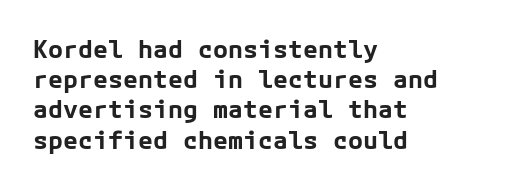
The image shows 25 px bold type, upright; set left-aligned, line spacing 1.21x, normal letter spacing, not underlined.
